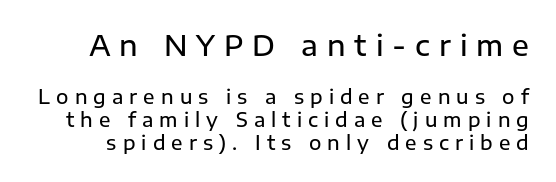
{"serif": "no", "italic": "no", "bold": "semi", "weight": "semibold", "width": "normal", "stroke_contrast": "low", "x_height": "medium", "monospaced": "no", "underline": "no", "line_spacing_ratio": 1.22, "letter_spacing": "wide", "letter_spacing_em": 0.32, "larger_block": "first", "size_ratio": 1.47, "glyph_px": 28}
